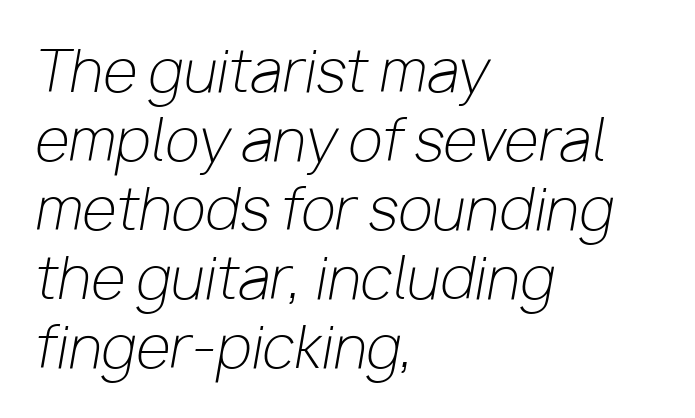
{"italic": "yes", "lean": "right", "slant_degrees": 10, "bold": "no", "weight": "light", "width": "normal", "stroke_contrast": "low", "x_height": "medium", "monospaced": "no", "underline": "no", "align": "left", "line_spacing_ratio": 1.23, "letter_spacing": "normal", "letter_spacing_em": 0.0, "glyph_px": 56}
